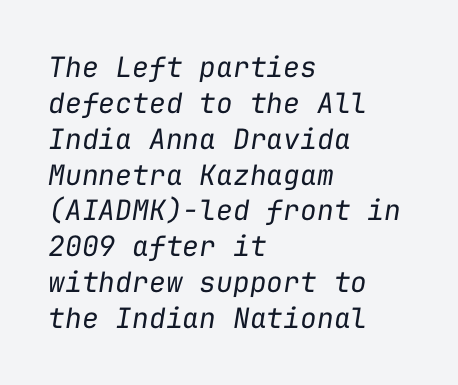
The image shows 28 px regular-weight type, italic (leaning right), monospaced; set left-aligned, normal line spacing (1.28x), normal letter spacing, not underlined; low stroke contrast and a medium x-height.
